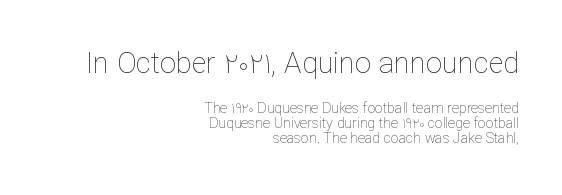
{"italic": "no", "bold": "no", "weight": "thin", "width": "normal", "stroke_contrast": "low", "x_height": "medium", "monospaced": "no", "underline": "no", "align": "right", "line_spacing": "tight", "line_spacing_ratio": 1.09, "letter_spacing": "normal", "letter_spacing_em": 0.0, "larger_block": "first", "size_ratio": 2.07, "glyph_px": 29}
